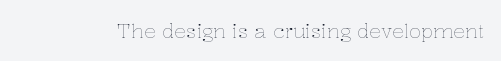
Q: Is the text bold? A: No.
Q: Is the text italic (slanted)? A: No, it is upright.
Q: Is the text underlined? A: No.
Q: Is the spacing between letters normal or unusually wide? A: Normal.
